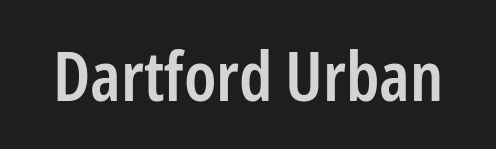
Serif or sans? Sans — the stroke terminals are bare. Do the characters align in a grid? No, the font is proportional. Quick note: underline off. If you drew a line through each stem, it would be perfectly vertical. Weight: semibold (demi).
